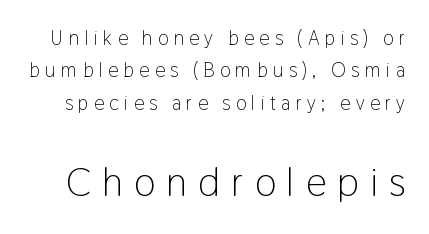
The image shows 41 px light, condensed sans-serif type, upright; set normal line spacing (1.62x), unusually wide letter spacing (+0.27 em), not underlined; the second (bottom) block is 2.05x larger; low stroke contrast and a medium x-height.
